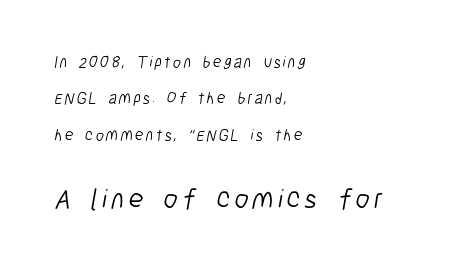
The image shows 28 px light, condensed sans-serif type; set left-aligned, loose line spacing (2.27x), not underlined; the second (bottom) block is 1.75x larger; low stroke contrast and a medium x-height.
